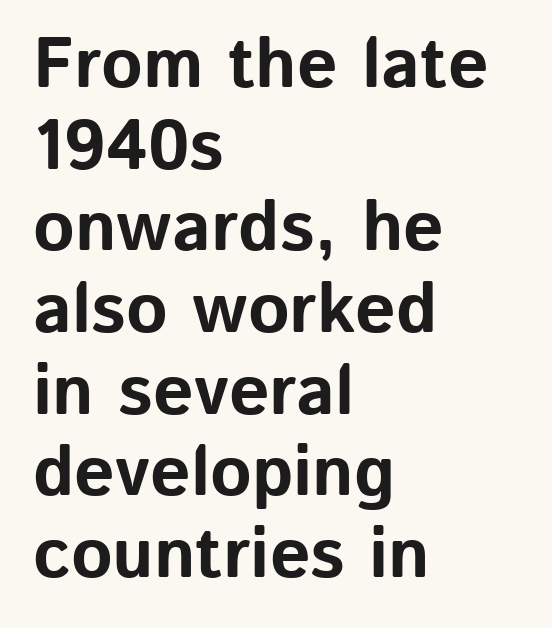
Q: Is the text bold? A: Yes.
Q: Is the text italic (slanted)? A: No, it is upright.
Q: Is the typeface a serif or a sans-serif typeface? A: Sans-serif.
Q: Is the text underlined? A: No.
Q: How is the paragraph aligned? A: Left-aligned.
Q: Is the spacing between letters normal or unusually wide? A: Normal.
Q: Is the spacing between lines tight, normal or loose? A: Tight.
Q: Width (condensed, normal, or wide)? A: Normal.
Q: Stroke contrast? A: Low.
Q: x-height? A: Medium.
Q: Monospaced? A: No.
